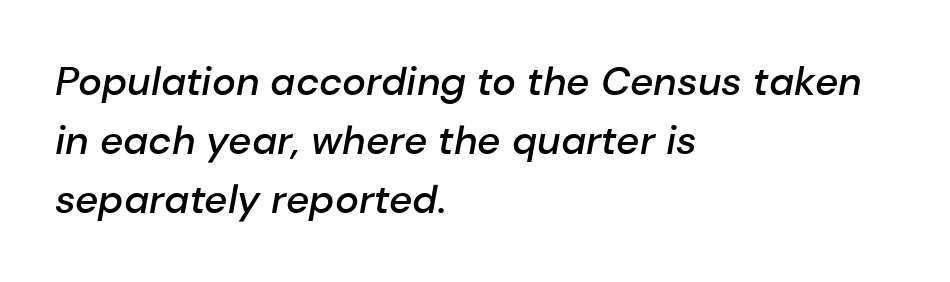
The words here are not underlined. A semibold gives these letters moderate extra thickness, short of bold. Vertical spacing — default. There's an unmistakable incline to the writing here.
